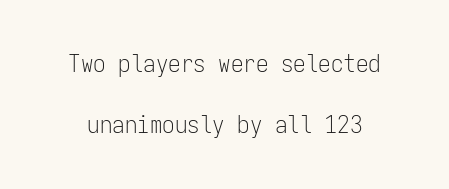
Q: Is the text bold? A: No.
Q: Is the text italic (slanted)? A: No, it is upright.
Q: Is the text underlined? A: No.
Q: Is the spacing between letters normal or unusually wide? A: Normal.
Q: Is the spacing between lines tight, normal or loose? A: Loose.
